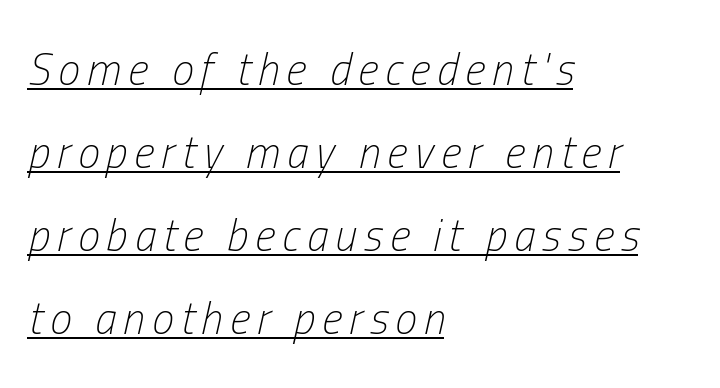
The image shows 44 px light, condensed type, italic (leaning right); set left-aligned, line spacing 1.89x, underlined; low stroke contrast and a medium x-height.
